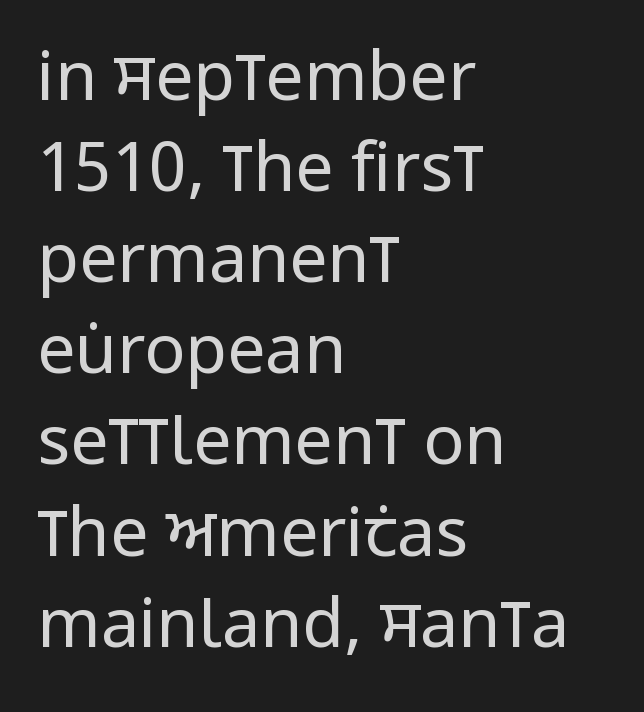
{"serif": "no", "italic": "no", "bold": "no", "weight": "regular", "width": "condensed", "stroke_contrast": "low", "x_height": "large", "monospaced": "no", "underline": "no", "align": "left", "line_spacing": "normal", "line_spacing_ratio": 1.34, "letter_spacing": "normal", "letter_spacing_em": 0.0, "glyph_px": 68}
